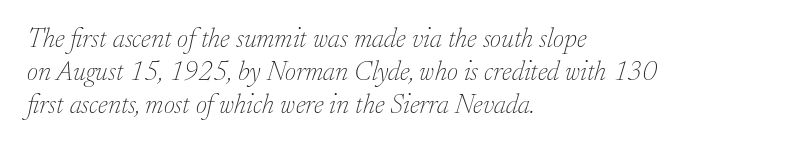
{"italic": "yes", "lean": "right", "slant_degrees": 17, "bold": "no", "underline": "no", "align": "left", "line_spacing_ratio": 1.23, "letter_spacing": "normal", "letter_spacing_em": 0.0, "glyph_px": 27}
